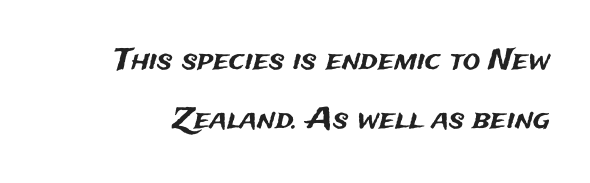
{"serif": "no", "width": "normal", "stroke_contrast": "medium", "x_height": "medium", "monospaced": "no", "underline": "no", "line_spacing": "loose", "line_spacing_ratio": 2.04, "letter_spacing": "normal", "letter_spacing_em": 0.0, "glyph_px": 29}
